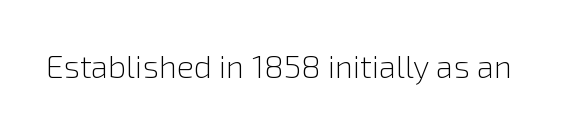
{"serif": "no", "italic": "no", "bold": "no", "weight": "light", "width": "normal", "x_height": "medium", "monospaced": "no", "underline": "no", "letter_spacing": "normal", "letter_spacing_em": 0.0, "glyph_px": 32}
